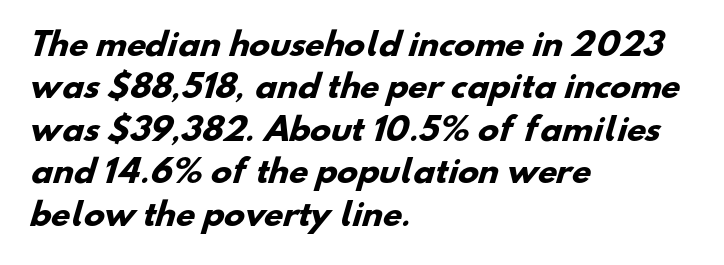
{"serif": "no", "bold": "yes", "weight": "heavy", "width": "normal", "stroke_contrast": "low", "x_height": "small", "monospaced": "no", "underline": "no", "align": "left", "line_spacing": "normal", "line_spacing_ratio": 1.37, "letter_spacing": "normal", "letter_spacing_em": 0.0, "glyph_px": 31}
